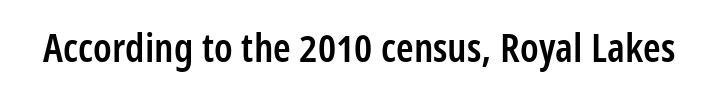
{"serif": "no", "italic": "no", "bold": "semi", "weight": "semibold", "width": "condensed", "stroke_contrast": "low", "x_height": "medium", "monospaced": "no", "underline": "no", "letter_spacing": "normal", "letter_spacing_em": 0.0, "glyph_px": 40}
